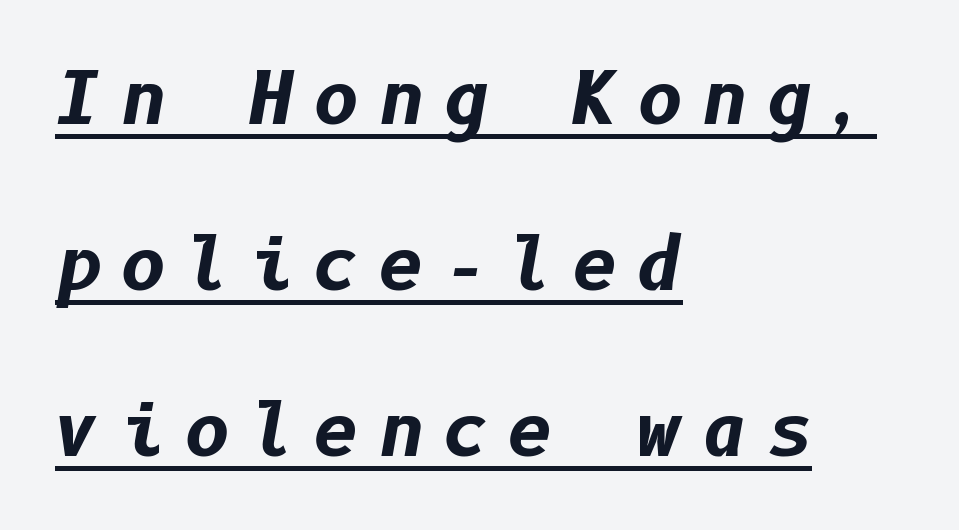
Q: Is the text bold? A: Yes.
Q: Is the text italic (slanted)? A: Yes, it leans right by about 10 degrees.
Q: Is the text underlined? A: Yes.
Q: How is the paragraph aligned? A: Left-aligned.
Q: Is the spacing between letters normal or unusually wide? A: Unusually wide.
Q: Is the spacing between lines tight, normal or loose? A: Loose.
Q: Width (condensed, normal, or wide)? A: Normal.
Q: Stroke contrast? A: Low.
Q: x-height? A: Medium.
